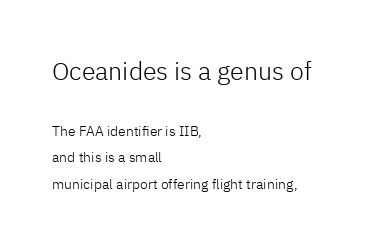
Q: Is the text bold? A: No.
Q: Is the text italic (slanted)? A: No, it is upright.
Q: Is the text underlined? A: No.
Q: How is the paragraph aligned? A: Left-aligned.
Q: Is the spacing between letters normal or unusually wide? A: Normal.
Q: Is the spacing between lines tight, normal or loose? A: Loose.
Q: Which block of text is set in a larger size, the first (top) or the second (bottom)? A: The first (top) one.
